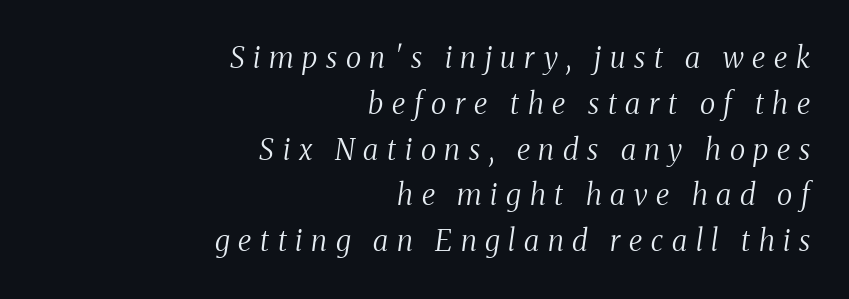
Spacing verdict: proportional, widths tailored to each character. Characters follow at a spacing far wider than the type designer built in. Caption: face not bold, strokes unweighted. To sum up the face: it has serifs. Right-aligned paragraph, ragged on the left.
